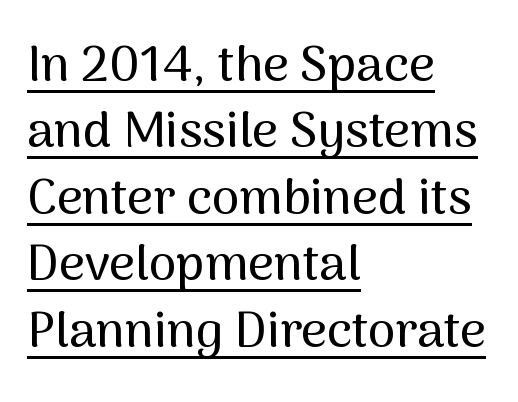
Q: Is the text italic (slanted)? A: No, it is upright.
Q: Is the typeface a serif or a sans-serif typeface? A: Sans-serif.
Q: Is the text underlined? A: Yes.
Q: How is the paragraph aligned? A: Left-aligned.
Q: Is the spacing between letters normal or unusually wide? A: Normal.
Q: Is the spacing between lines tight, normal or loose? A: Normal.
Q: Width (condensed, normal, or wide)? A: Normal.
Q: Stroke contrast? A: Medium.
Q: x-height? A: Medium.
Q: Monospaced? A: No.
